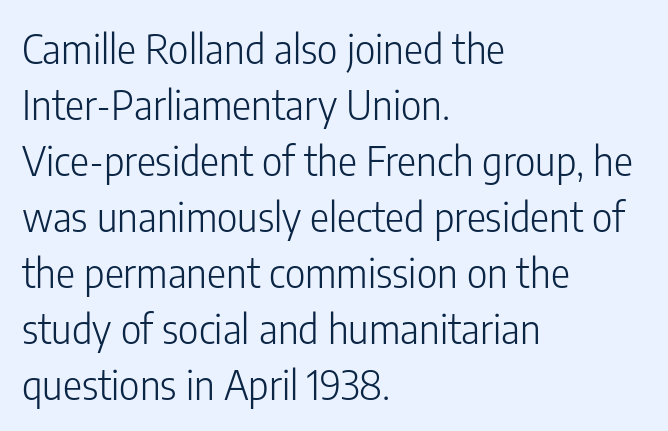
The image shows 40 px light, condensed sans-serif type, upright; set left-aligned, normal line spacing (1.4x), normal letter spacing, not underlined; low stroke contrast and a medium x-height.
